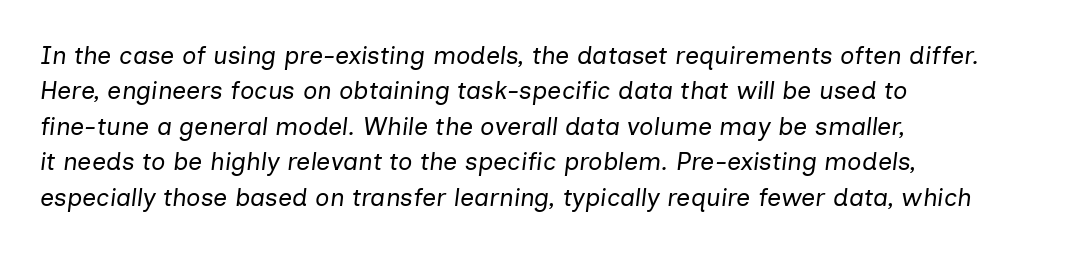
Q: Is the text bold? A: No.
Q: Is the text italic (slanted)? A: Yes, it leans right by about 7 degrees.
Q: Is the text underlined? A: No.
Q: How is the paragraph aligned? A: Left-aligned.
Q: Is the spacing between letters normal or unusually wide? A: Normal.
Q: Is the spacing between lines tight, normal or loose? A: Normal.
